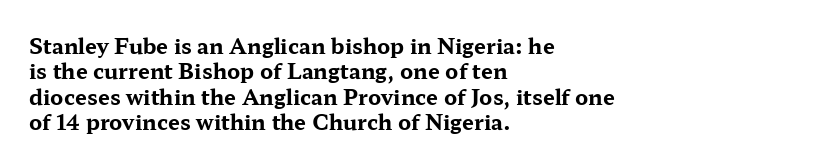
The gaps between neighbouring characters are ordinary and unremarkable. Heavy, bold letterforms. Posture: straight, roman, zero tilt. Caption: multi-line text, flush left, ragged right. Clear beneath every line of the passage.
